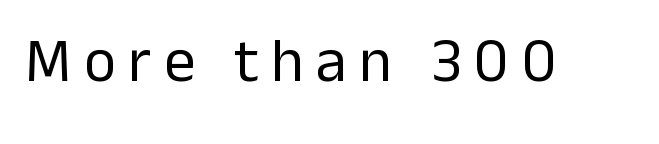
You can tell from the bare stems that sans-serif type was used. Do the characters align in a grid? No, the font is proportional. Check the space under the baseline: it is left empty. Stems here are at most as thick as an everyday book face.
